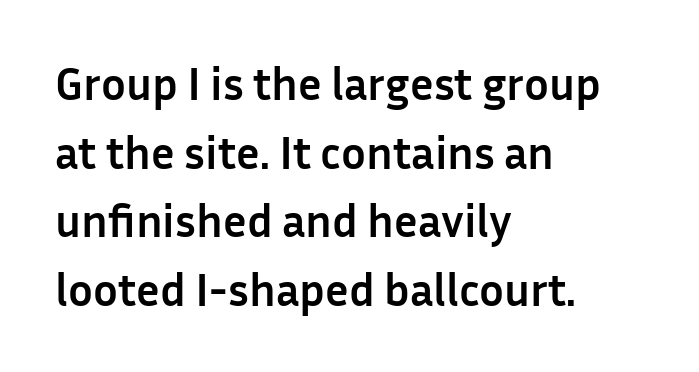
Q: Is the text bold? A: Yes.
Q: Is the text italic (slanted)? A: No, it is upright.
Q: Is the typeface a serif or a sans-serif typeface? A: Sans-serif.
Q: Is the text underlined? A: No.
Q: How is the paragraph aligned? A: Left-aligned.
Q: Is the spacing between letters normal or unusually wide? A: Normal.
Q: Is the spacing between lines tight, normal or loose? A: Normal.
Q: Width (condensed, normal, or wide)? A: Normal.
Q: Stroke contrast? A: Low.
Q: x-height? A: Medium.
Q: Monospaced? A: No.
